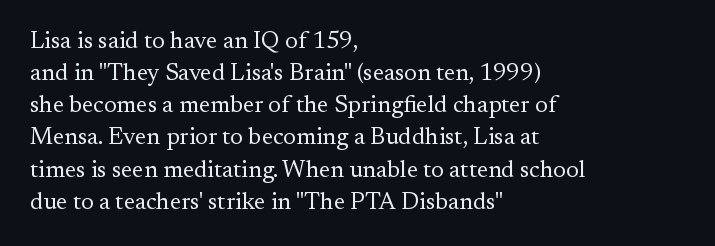
Q: Is the text bold? A: No.
Q: Is the text italic (slanted)? A: No, it is upright.
Q: Is the text underlined? A: No.
Q: How is the paragraph aligned? A: Left-aligned.
Q: Is the spacing between letters normal or unusually wide? A: Normal.
Q: Is the spacing between lines tight, normal or loose? A: Normal.
